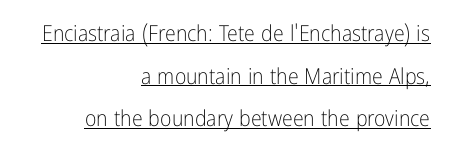
Q: Is the text bold? A: No.
Q: Is the text italic (slanted)? A: No, it is upright.
Q: Is the text underlined? A: Yes.
Q: How is the paragraph aligned? A: Right-aligned.
Q: Is the spacing between letters normal or unusually wide? A: Normal.
Q: Is the spacing between lines tight, normal or loose? A: Loose.
